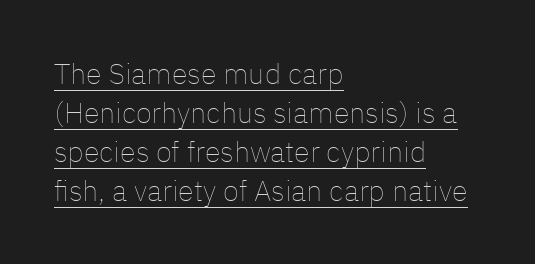
Vertical stems look standard width or narrower in stroke. Notice how the passage keeps a crisp vertical edge on the left only. Glyph-to-glyph distance matches everyday printed text. A typesetter would call this proportional, since set widths differ per character. Italic: no, the glyphs are upright roman.
